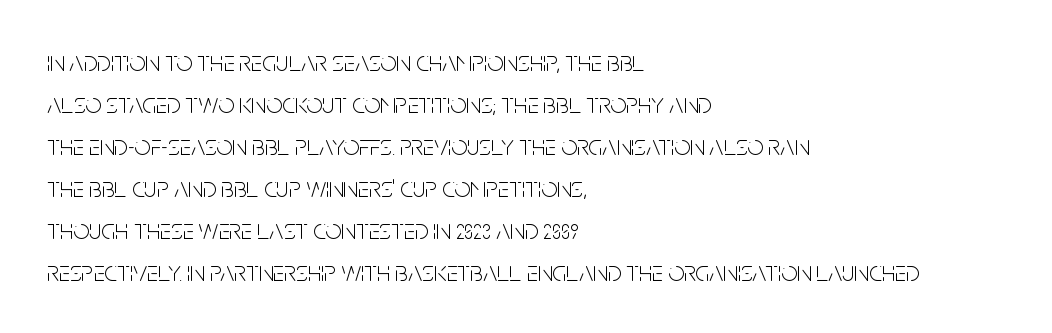
Horizontal bands of white between lines are of average thickness. Visually the block forms a straight wall on the left and a jagged coastline on the right. On a weight scale, this lands at 450 or below. This sample uses an upright cut, with every glyph sitting square on the baseline. Looks like regular typesetting: each glyph gets only the width it needs. Check under the words: just untouched page.
